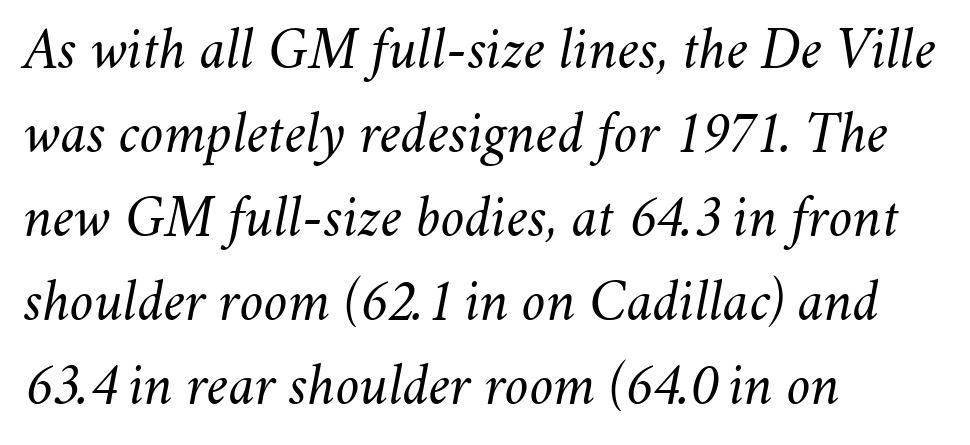
The image shows 60 px light type, italic (leaning right); set left-aligned, normal line spacing (1.4x), normal letter spacing, not underlined; medium stroke contrast and a small x-height.
